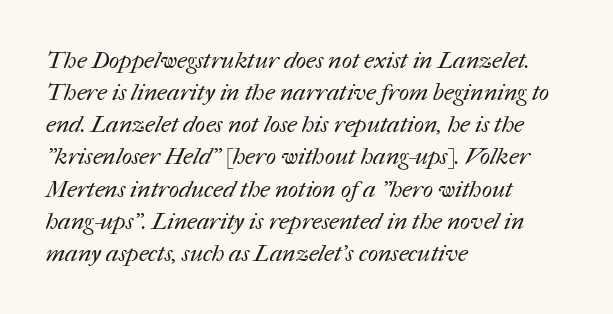
Q: Is the text bold? A: No.
Q: Is the text underlined? A: No.
Q: How is the paragraph aligned? A: Left-aligned.
Q: Is the spacing between letters normal or unusually wide? A: Normal.
Q: Is the spacing between lines tight, normal or loose? A: Normal.
